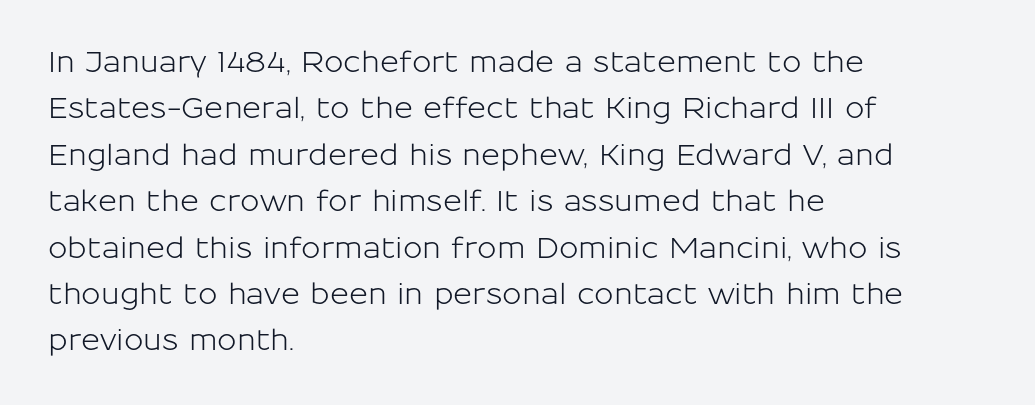
The passage shown is typed in a proportional face where columns would drift. Type style note: lacks serifs. Only glyphs here, with clear space below each row. A normal amount of white space separates one row of letters from the next.
